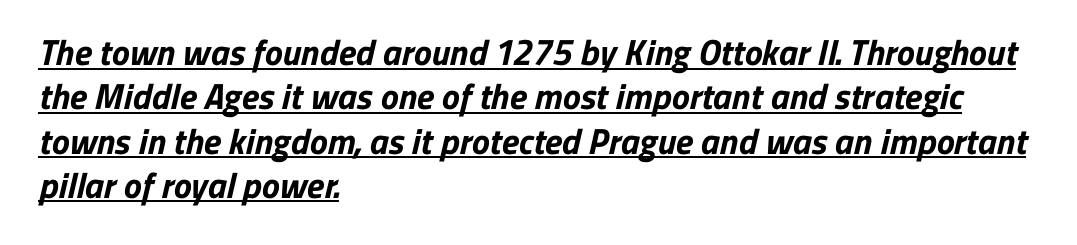
{"serif": "no", "bold": "yes", "weight": "bold", "width": "normal", "stroke_contrast": "low", "x_height": "medium", "monospaced": "no", "underline": "yes", "align": "left", "line_spacing_ratio": 1.23, "letter_spacing": "normal", "letter_spacing_em": 0.0, "glyph_px": 36}
